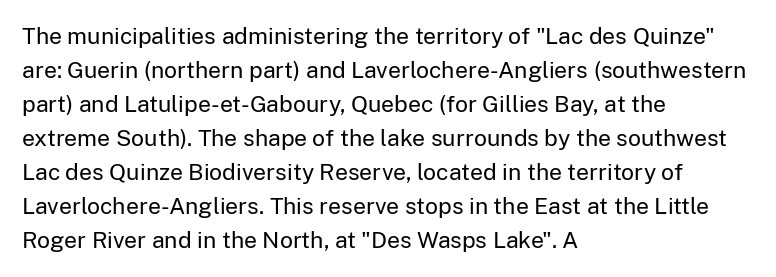
{"italic": "no", "bold": "no", "underline": "no", "align": "left", "line_spacing": "normal", "line_spacing_ratio": 1.48, "letter_spacing": "normal", "letter_spacing_em": 0.0, "glyph_px": 23}
